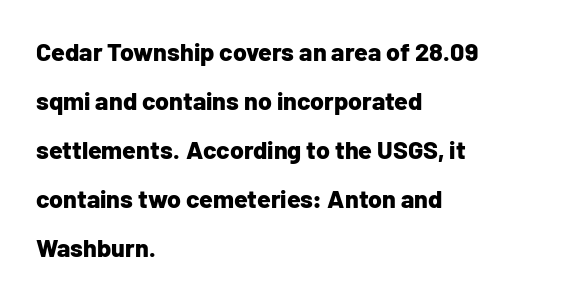
Q: Is the text bold? A: Yes.
Q: Is the text italic (slanted)? A: No, it is upright.
Q: Is the text underlined? A: No.
Q: How is the paragraph aligned? A: Left-aligned.
Q: Is the spacing between letters normal or unusually wide? A: Normal.
Q: Is the spacing between lines tight, normal or loose? A: Loose.
